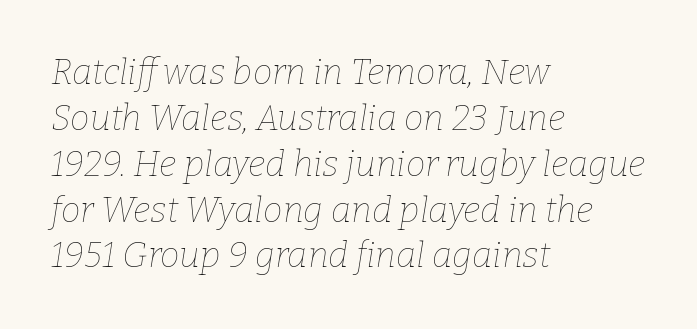
Leading matches the norm, producing a regular column. The glyphs are unaccompanied by any horizontal stroke below them. Compared with a typical body face, this is equally light or lighter still. Honestly, the letter spacing is just normal — you wouldn't notice it. Where is the straight margin? On the left. Characters are canted at an angle relative to the baseline's perpendicular.
